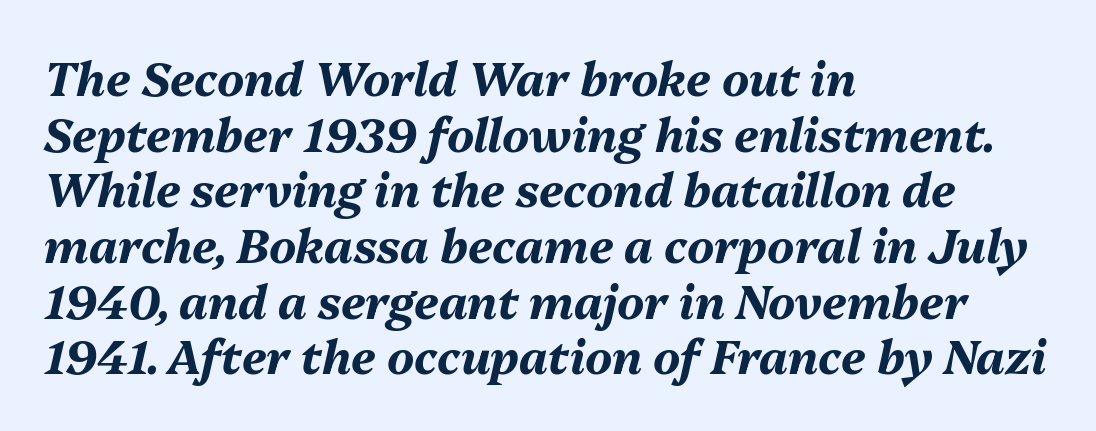
{"italic": "yes", "lean": "right", "slant_degrees": 13, "bold": "yes", "weight": "bold", "width": "normal", "stroke_contrast": "medium", "x_height": "medium", "monospaced": "no", "underline": "no", "align": "left", "line_spacing_ratio": 1.21, "letter_spacing": "normal", "letter_spacing_em": 0.0, "glyph_px": 46}
